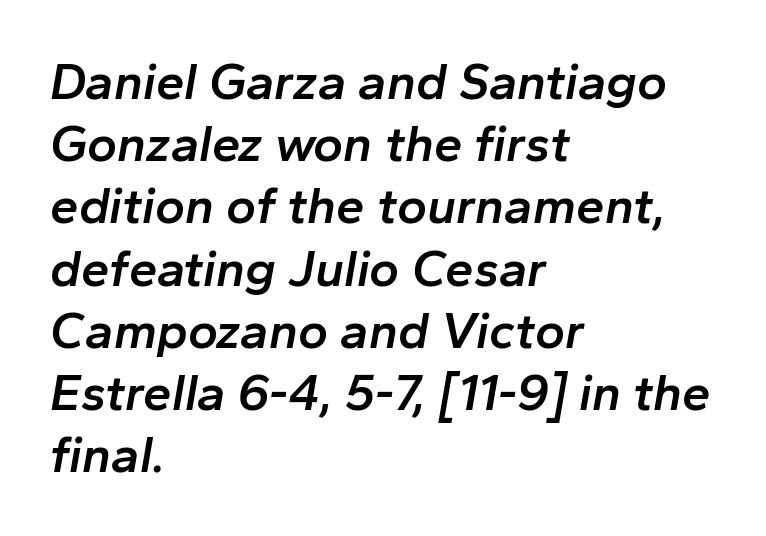
{"italic": "yes", "lean": "right", "slant_degrees": 10, "bold": "semi", "weight": "semibold", "width": "normal", "stroke_contrast": "low", "x_height": "medium", "monospaced": "no", "underline": "no", "align": "left", "line_spacing_ratio": 1.22, "letter_spacing": "normal", "letter_spacing_em": 0.0, "glyph_px": 51}
